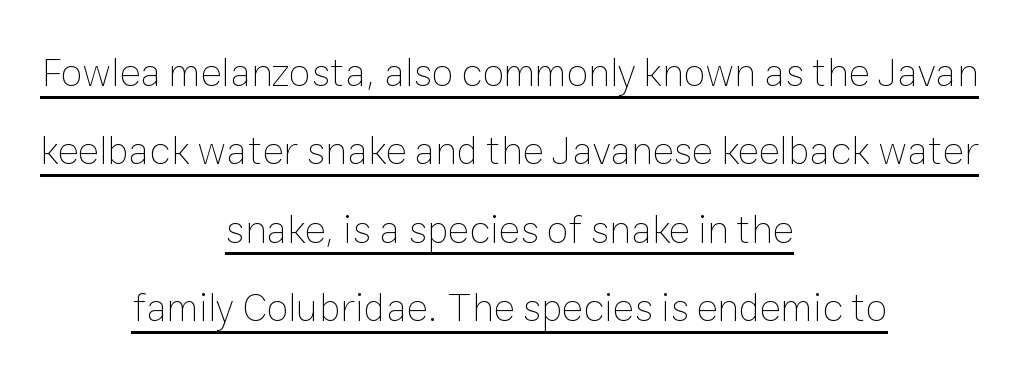
{"italic": "no", "bold": "no", "weight": "thin", "width": "normal", "stroke_contrast": "low", "x_height": "medium", "monospaced": "no", "underline": "yes", "align": "center", "line_spacing": "loose", "line_spacing_ratio": 1.96, "letter_spacing": "normal", "letter_spacing_em": 0.0, "glyph_px": 40}
